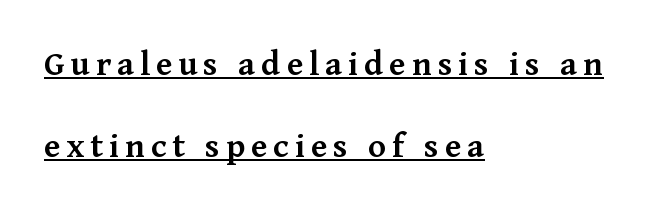
{"serif": "yes", "italic": "no", "bold": "semi", "weight": "semibold", "width": "normal", "stroke_contrast": "medium", "x_height": "medium", "monospaced": "no", "underline": "yes", "align": "left", "line_spacing": "loose", "line_spacing_ratio": 2.21, "glyph_px": 37}
